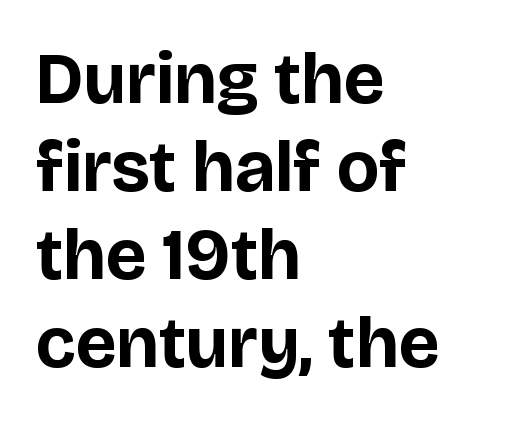
Q: Is the text bold? A: Yes.
Q: Is the text italic (slanted)? A: No, it is upright.
Q: Is the typeface a serif or a sans-serif typeface? A: Sans-serif.
Q: Is the text underlined? A: No.
Q: How is the paragraph aligned? A: Left-aligned.
Q: Is the spacing between letters normal or unusually wide? A: Normal.
Q: Width (condensed, normal, or wide)? A: Normal.
Q: Stroke contrast? A: Low.
Q: x-height? A: Large.
Q: Monospaced? A: No.
